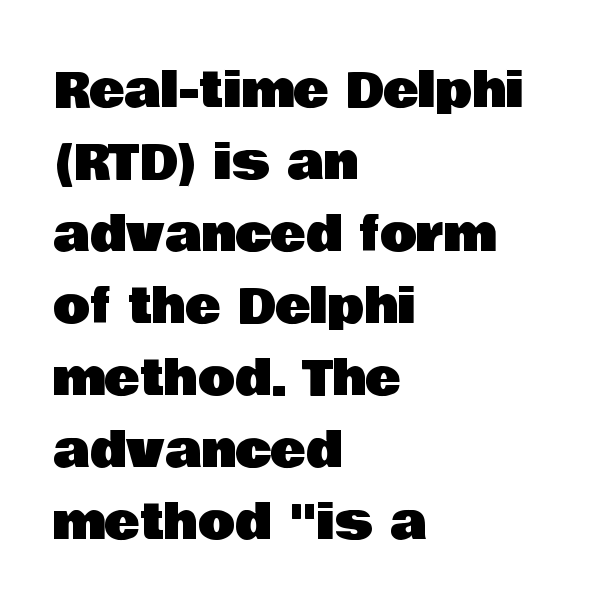
Q: Is the text italic (slanted)? A: No, it is upright.
Q: Is the typeface a serif or a sans-serif typeface? A: Sans-serif.
Q: Is the text underlined? A: No.
Q: How is the paragraph aligned? A: Left-aligned.
Q: Is the spacing between letters normal or unusually wide? A: Normal.
Q: Is the spacing between lines tight, normal or loose? A: Normal.
Q: Width (condensed, normal, or wide)? A: Normal.
Q: Stroke contrast? A: Low.
Q: x-height? A: Large.
Q: Monospaced? A: No.
